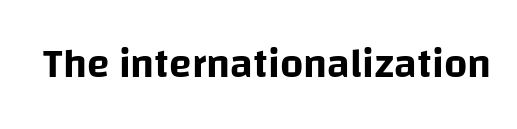
The image shows 41 px sans-serif type, upright; set normal letter spacing, not underlined; low stroke contrast and a large x-height.
